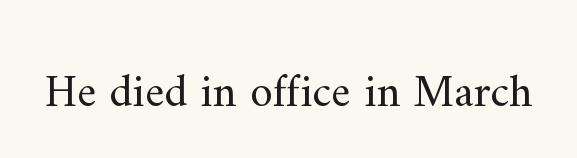
The weight would be labelled regular, book, light, or lighter still. Nobody touched the tracking dial on this one. Nope, not italic — everything's standing straight. These lines are rendered in a variable-pitch font. The gap between lines stays unmarked. Unlike a clean sans, this face finishes its strokes with serifs.
